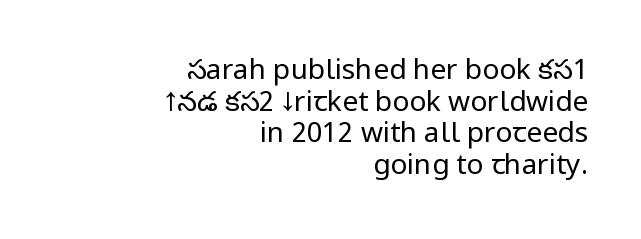
Q: Is the text bold? A: No.
Q: Is the text italic (slanted)? A: No, it is upright.
Q: Is the typeface a serif or a sans-serif typeface? A: Sans-serif.
Q: Is the text underlined? A: No.
Q: How is the paragraph aligned? A: Right-aligned.
Q: Is the spacing between letters normal or unusually wide? A: Normal.
Q: Is the spacing between lines tight, normal or loose? A: Tight.
Q: Width (condensed, normal, or wide)? A: Condensed.
Q: Stroke contrast? A: Low.
